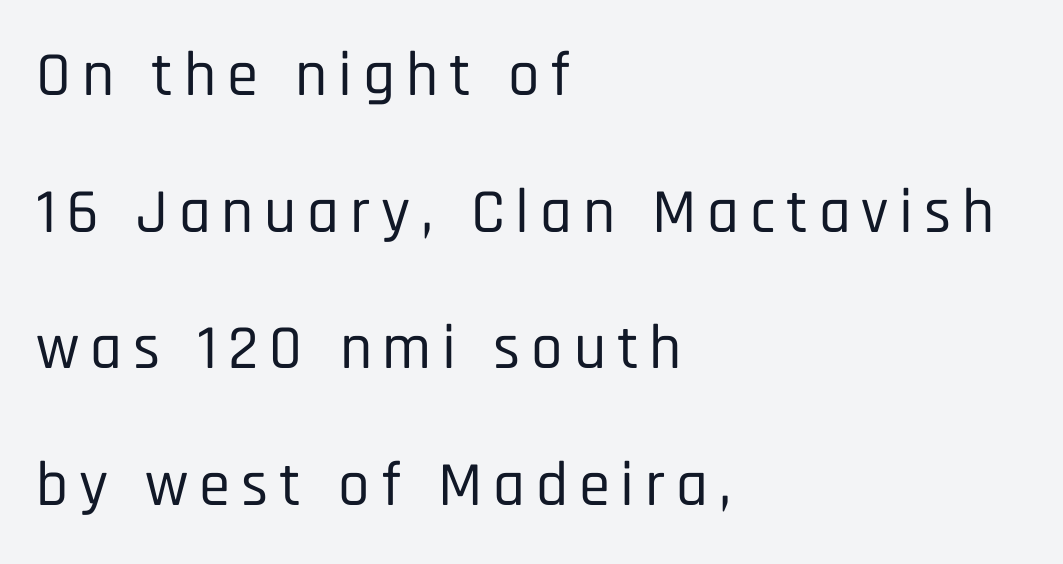
{"serif": "no", "italic": "no", "width": "condensed", "stroke_contrast": "low", "x_height": "large", "monospaced": "no", "underline": "no", "align": "left", "line_spacing": "loose", "line_spacing_ratio": 2.17, "glyph_px": 63}
